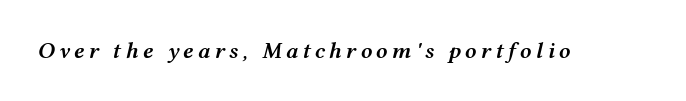
The strip under each line holds only bare page. These words are printed semibold, heavier than regular yet not bold. Would a proofreader flag this as italicized? Yes.
